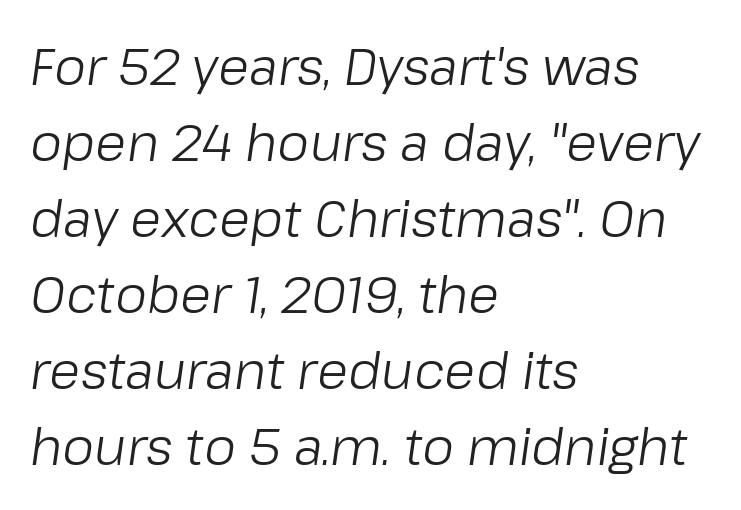
{"italic": "yes", "lean": "right", "slant_degrees": 8, "bold": "no", "weight": "light", "width": "normal", "stroke_contrast": "low", "x_height": "medium", "monospaced": "no", "underline": "no", "align": "left", "line_spacing": "normal", "line_spacing_ratio": 1.49, "letter_spacing": "normal", "letter_spacing_em": 0.0, "glyph_px": 51}
